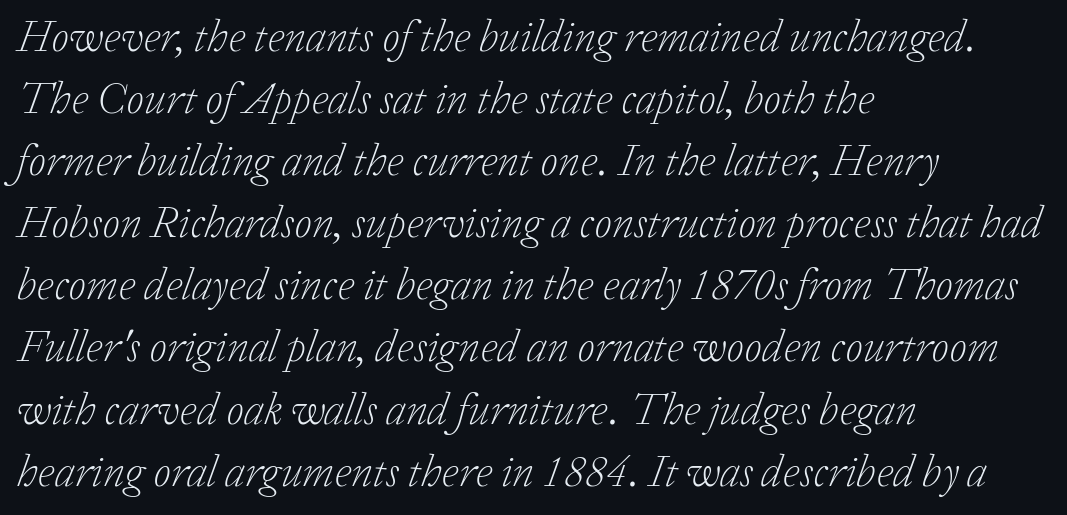
The image shows 45 px light serif type, italic (leaning right); set left-aligned, normal line spacing (1.38x), normal letter spacing, not underlined; low stroke contrast and a medium x-height.
